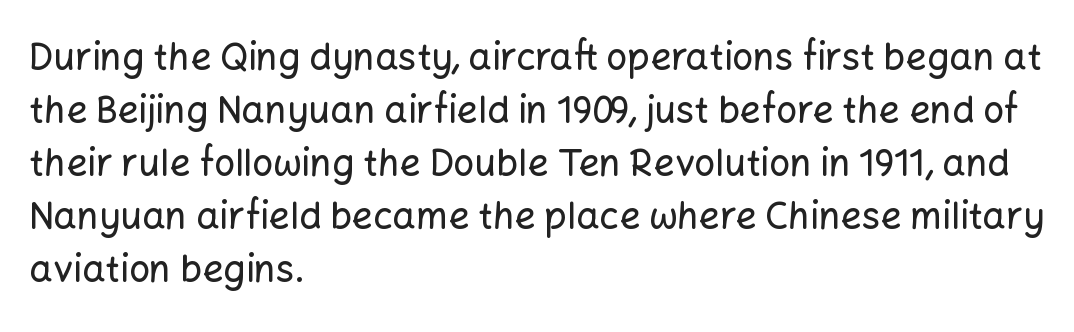
Q: Is the text italic (slanted)? A: No, it is upright.
Q: Is the typeface a serif or a sans-serif typeface? A: Sans-serif.
Q: Is the text underlined? A: No.
Q: How is the paragraph aligned? A: Left-aligned.
Q: Is the spacing between letters normal or unusually wide? A: Normal.
Q: Is the spacing between lines tight, normal or loose? A: Normal.
Q: Width (condensed, normal, or wide)? A: Normal.
Q: Stroke contrast? A: Low.
Q: x-height? A: Medium.
Q: Monospaced? A: No.
